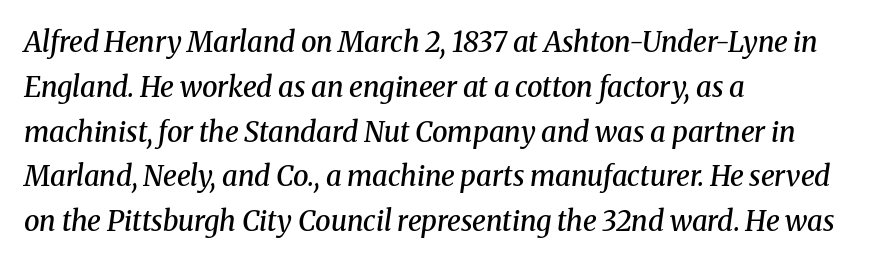
Q: Is the text bold? A: Semi-bold.
Q: Is the text italic (slanted)? A: Yes, it leans right by about 8 degrees.
Q: Is the typeface a serif or a sans-serif typeface? A: Serif.
Q: Is the text underlined? A: No.
Q: How is the paragraph aligned? A: Left-aligned.
Q: Is the spacing between letters normal or unusually wide? A: Normal.
Q: Is the spacing between lines tight, normal or loose? A: Normal.
Q: Width (condensed, normal, or wide)? A: Normal.
Q: Stroke contrast? A: Medium.
Q: x-height? A: Medium.
Q: Monospaced? A: No.
